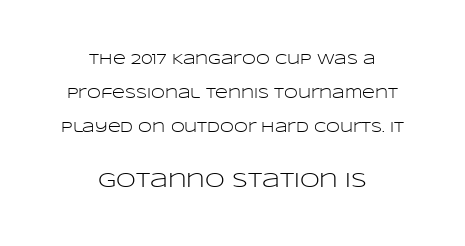
Q: Is the text bold? A: No.
Q: Is the text italic (slanted)? A: No, it is upright.
Q: Is the text underlined? A: No.
Q: How is the paragraph aligned? A: Centered.
Q: Is the spacing between letters normal or unusually wide? A: Normal.
Q: Is the spacing between lines tight, normal or loose? A: Loose.
Q: Which block of text is set in a larger size, the first (top) or the second (bottom)? A: The second (bottom) one.
